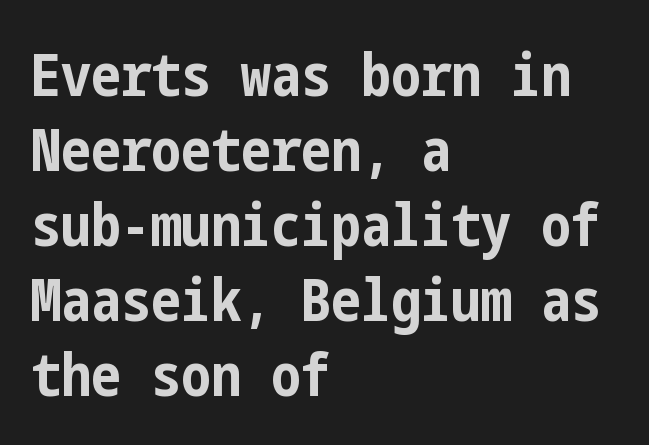
Q: Is the text bold? A: Yes.
Q: Is the text italic (slanted)? A: No, it is upright.
Q: Is the typeface a serif or a sans-serif typeface? A: Sans-serif.
Q: Is the text underlined? A: No.
Q: How is the paragraph aligned? A: Left-aligned.
Q: Is the spacing between letters normal or unusually wide? A: Normal.
Q: Is the spacing between lines tight, normal or loose? A: Normal.
Q: Width (condensed, normal, or wide)? A: Condensed.
Q: Stroke contrast? A: Low.
Q: x-height? A: Medium.
